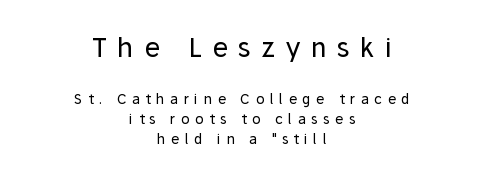
Stems here are at most as thick as an everyday book face. Tracking value appears strongly positive — letters spread wide. Here the first block reads like a headline and the second like body copy. The specimen omits any rule beneath the text block's lines. Horizontal bands of white between lines are of average thickness.
